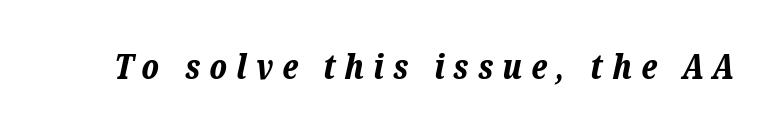
The text carries the slant typical of an italic or oblique font. The characters look thick and weighty, a clear bold. Think of a printed novel: that variable character pitch is what you see here. Beneath every word, the page is bare. Tracking value appears strongly positive — letters spread wide.
